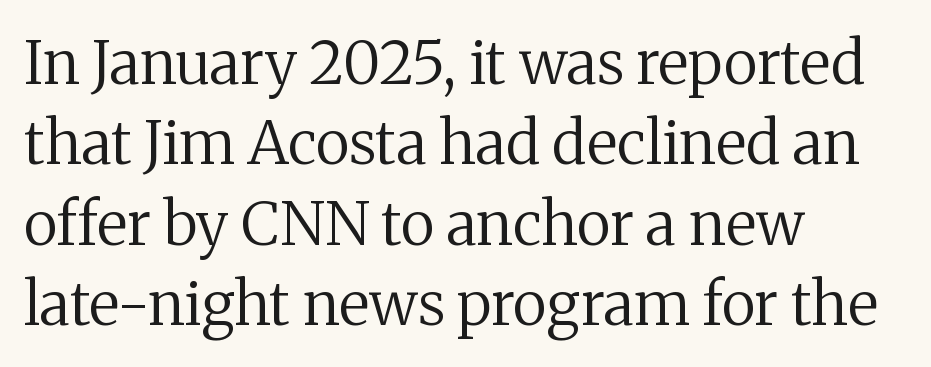
The image shows 60 px regular-weight serif type, upright; set left-aligned, normal line spacing (1.34x), normal letter spacing, not underlined; medium stroke contrast and a medium x-height.
